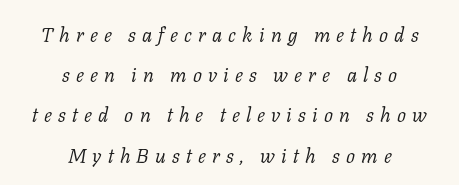
The weight would be labelled regular, book, light, or lighter still. Does the leading feel generous? Absolutely, it's lavish. The horizontal fit of the characters is loose and conspicuously gappy. Reading down the block, each line starts at a different indent, mirrored at its end.
